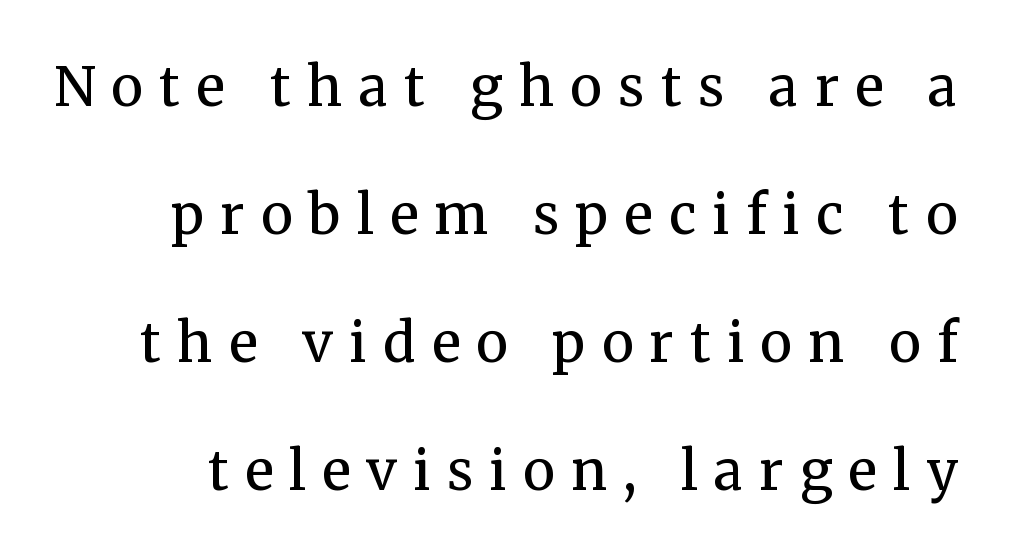
{"serif": "yes", "italic": "no", "bold": "no", "weight": "regular", "width": "normal", "stroke_contrast": "medium", "x_height": "medium", "monospaced": "no", "underline": "no", "line_spacing": "loose", "line_spacing_ratio": 2.37, "letter_spacing": "wide", "letter_spacing_em": 0.3, "glyph_px": 54}
